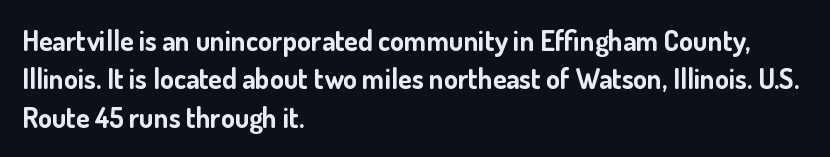
Q: Is the text bold? A: Yes.
Q: Is the text italic (slanted)? A: No, it is upright.
Q: Is the typeface a serif or a sans-serif typeface? A: Sans-serif.
Q: Is the text underlined? A: No.
Q: How is the paragraph aligned? A: Left-aligned.
Q: Is the spacing between letters normal or unusually wide? A: Normal.
Q: Is the spacing between lines tight, normal or loose? A: Normal.
Q: Width (condensed, normal, or wide)? A: Normal.
Q: Stroke contrast? A: Low.
Q: x-height? A: Small.
Q: Monospaced? A: No.
